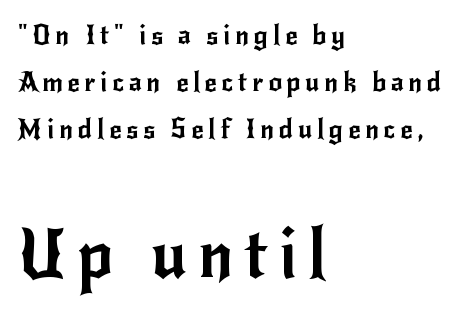
Q: Is the text italic (slanted)? A: No, it is upright.
Q: Is the typeface a serif or a sans-serif typeface? A: Sans-serif.
Q: Is the text underlined? A: No.
Q: How is the paragraph aligned? A: Left-aligned.
Q: Which block of text is set in a larger size, the first (top) or the second (bottom)? A: The second (bottom) one.
Q: Width (condensed, normal, or wide)? A: Normal.
Q: Stroke contrast? A: Low.
Q: x-height? A: Small.
Q: Monospaced? A: No.
